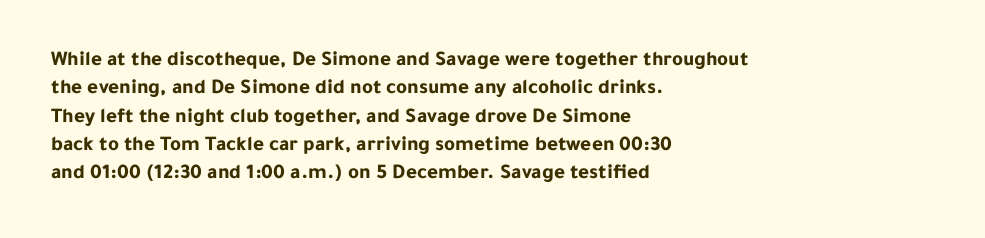
{"italic": "no", "bold": "yes", "underline": "no", "align": "left", "line_spacing": "normal", "line_spacing_ratio": 1.35, "letter_spacing": "normal", "letter_spacing_em": 0.0, "glyph_px": 21}
